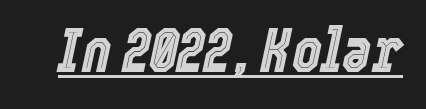
Q: Is the text italic (slanted)? A: Yes, it leans right by about 12 degrees.
Q: Is the text underlined? A: Yes.
Q: Is the spacing between letters normal or unusually wide? A: Normal.
Q: Width (condensed, normal, or wide)? A: Condensed.
Q: x-height? A: Medium.
Q: Monospaced? A: No.
